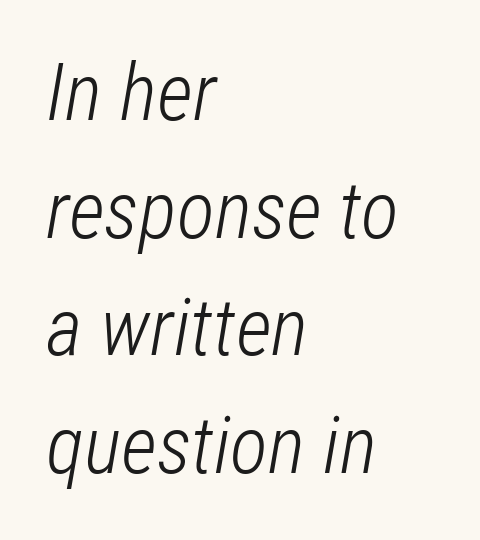
Looking at the ascenders, they clearly lean. Do the characters align in a grid? No, the font is proportional. Descenders are the only things crossing below the line. Is the block centered? No — it sits flush against the left margin. This sample keeps an unexceptional amount of space between lines. Caption: standard tracking, unaltered.
